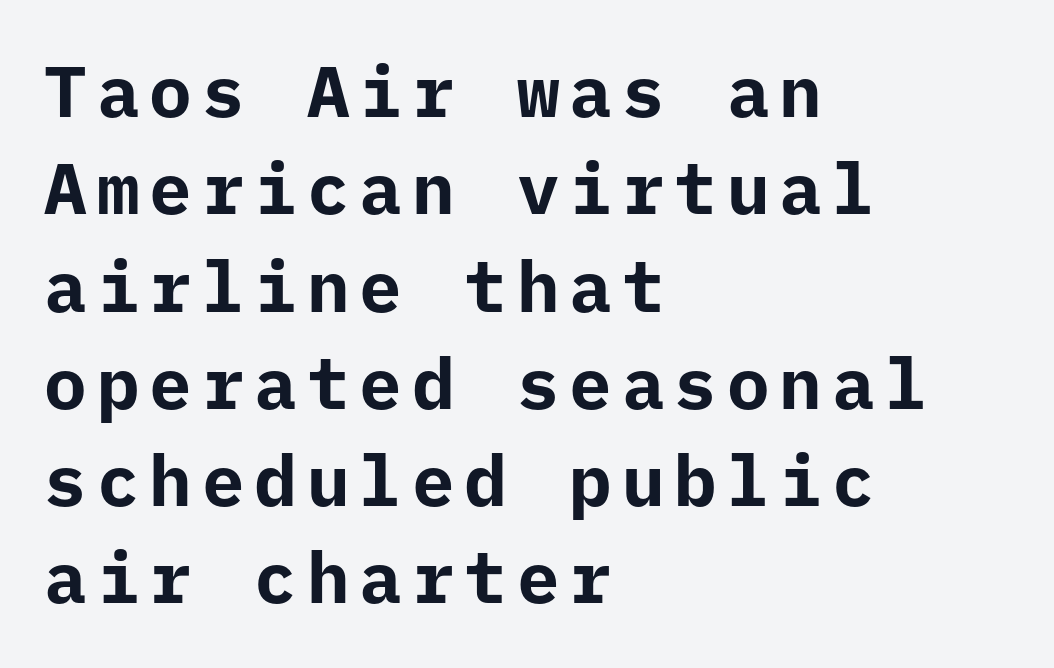
Q: Is the text bold? A: Yes.
Q: Is the text italic (slanted)? A: No, it is upright.
Q: Is the typeface a serif or a sans-serif typeface? A: Sans-serif.
Q: Is the text underlined? A: No.
Q: How is the paragraph aligned? A: Left-aligned.
Q: Is the spacing between lines tight, normal or loose? A: Normal.
Q: Width (condensed, normal, or wide)? A: Normal.
Q: Stroke contrast? A: Low.
Q: x-height? A: Medium.
Q: Monospaced? A: Yes.
